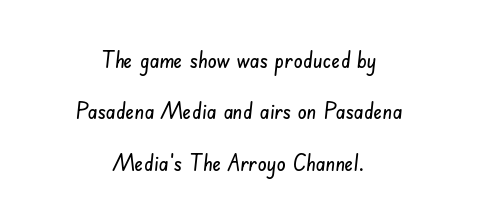
Honestly, the letter spacing is just normal — you wouldn't notice it. A clean baseline with only descenders dipping below it. One glance says open: line gaps are wider than usual. Alignment: centered.
